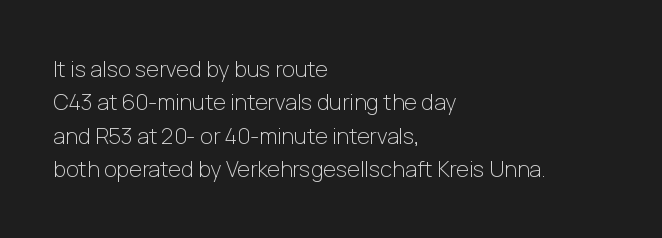
Q: Is the text bold? A: No.
Q: Is the text italic (slanted)? A: No, it is upright.
Q: Is the text underlined? A: No.
Q: How is the paragraph aligned? A: Left-aligned.
Q: Is the spacing between letters normal or unusually wide? A: Normal.
Q: Is the spacing between lines tight, normal or loose? A: Normal.
